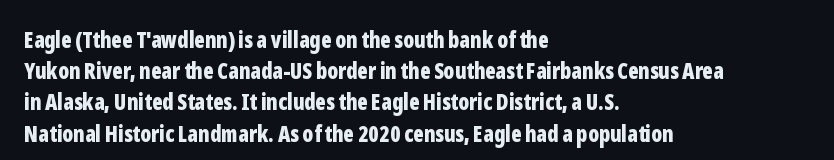
{"italic": "no", "bold": "yes", "underline": "no", "align": "left", "line_spacing": "normal", "line_spacing_ratio": 1.42, "letter_spacing": "normal", "letter_spacing_em": 0.0, "glyph_px": 22}
